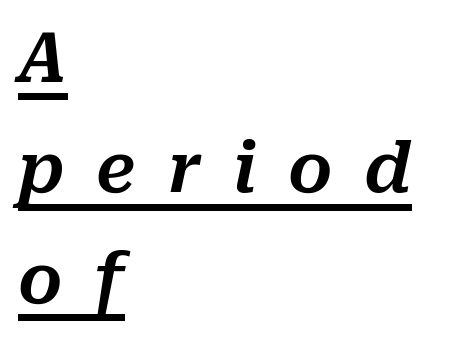
Baseline-to-baseline distance is the conventional proportion of letter height. It's the slanting kind of type. Caption: multi-line text, flush left, ragged right. This sample carries an underscore along the baseline area. Looks like regular typesetting: each glyph gets only the width it needs. Letter spacing: wide.
